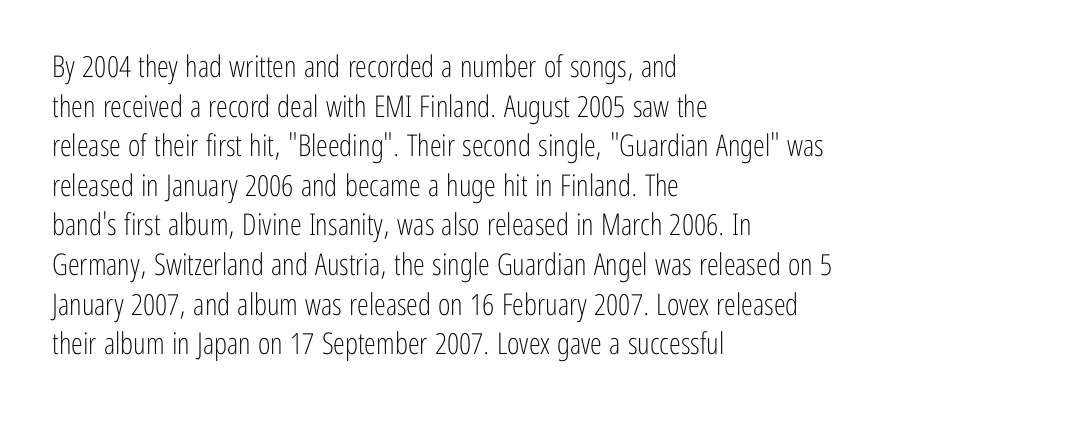
{"serif": "no", "italic": "no", "bold": "no", "weight": "light", "width": "condensed", "stroke_contrast": "low", "x_height": "medium", "monospaced": "no", "underline": "no", "align": "left", "line_spacing": "normal", "line_spacing_ratio": 1.32, "letter_spacing": "normal", "letter_spacing_em": 0.0, "glyph_px": 30}
